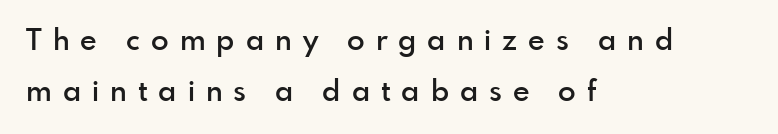
Q: Is the text bold? A: Semi-bold.
Q: Is the text italic (slanted)? A: No, it is upright.
Q: Is the typeface a serif or a sans-serif typeface? A: Sans-serif.
Q: Is the text underlined? A: No.
Q: How is the paragraph aligned? A: Left-aligned.
Q: Is the spacing between letters normal or unusually wide? A: Unusually wide.
Q: Width (condensed, normal, or wide)? A: Normal.
Q: x-height? A: Small.
Q: Monospaced? A: No.
